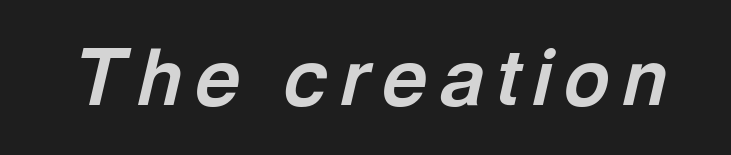
The image shows 78 px bold type, italic (leaning right); set not underlined; a medium x-height.
